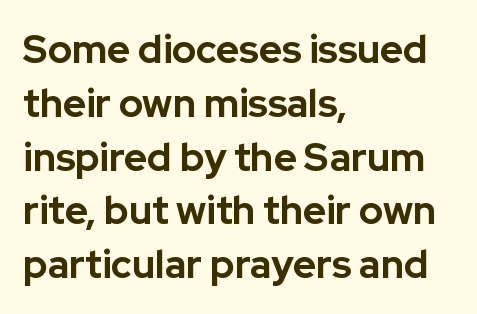
The passage shown is typed in a proportional face where columns would drift. Strong, thick strokes mark this as bold type. Which margin do the lines hug? The left one — the right edge is uneven. Each word holds together tightly as a unit, with standard inter-letter gaps.
